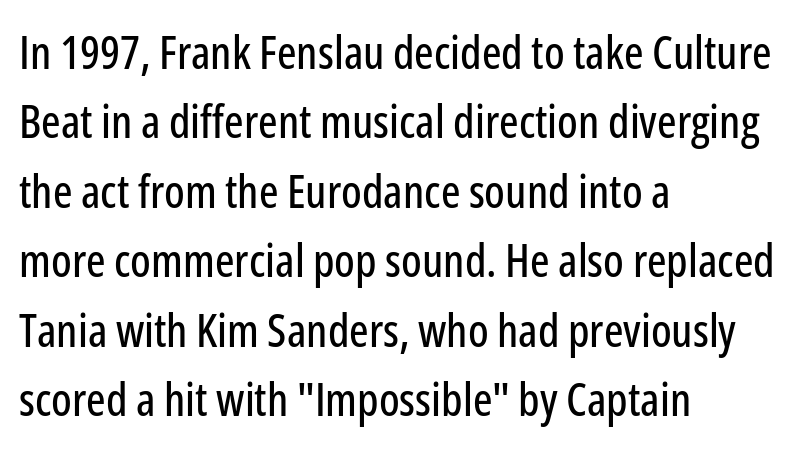
Q: Is the text italic (slanted)? A: No, it is upright.
Q: Is the typeface a serif or a sans-serif typeface? A: Sans-serif.
Q: Is the text underlined? A: No.
Q: How is the paragraph aligned? A: Left-aligned.
Q: Is the spacing between letters normal or unusually wide? A: Normal.
Q: Is the spacing between lines tight, normal or loose? A: Normal.
Q: Width (condensed, normal, or wide)? A: Condensed.
Q: Stroke contrast? A: Low.
Q: x-height? A: Medium.
Q: Monospaced? A: No.
